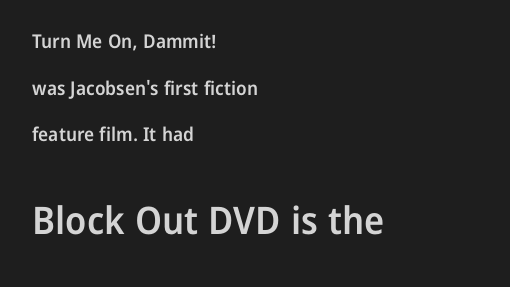
{"serif": "no", "italic": "no", "bold": "semi", "weight": "semibold", "width": "normal", "stroke_contrast": "low", "x_height": "medium", "monospaced": "no", "underline": "no", "align": "left", "line_spacing": "loose", "line_spacing_ratio": 2.46, "letter_spacing": "normal", "letter_spacing_em": 0.0, "larger_block": "second", "size_ratio": 2.0, "glyph_px": 38}
